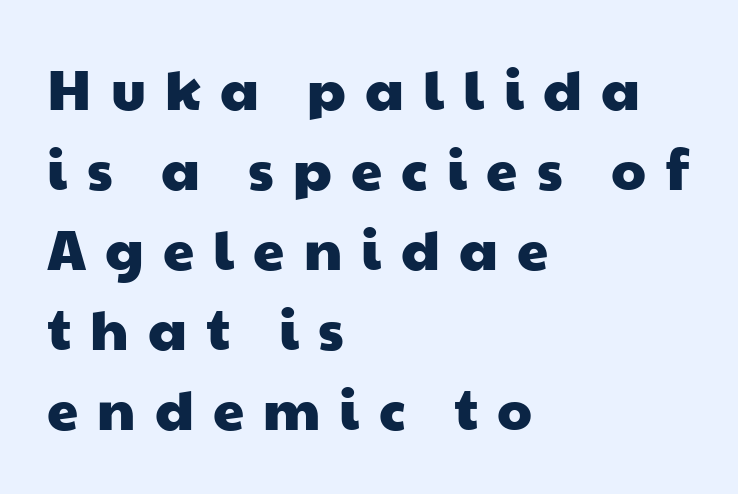
Q: Is the typeface a serif or a sans-serif typeface? A: Sans-serif.
Q: Is the text underlined? A: No.
Q: How is the paragraph aligned? A: Left-aligned.
Q: Is the spacing between letters normal or unusually wide? A: Unusually wide.
Q: Is the spacing between lines tight, normal or loose? A: Normal.
Q: Width (condensed, normal, or wide)? A: Wide.
Q: Stroke contrast? A: Low.
Q: x-height? A: Medium.
Q: Monospaced? A: No.
